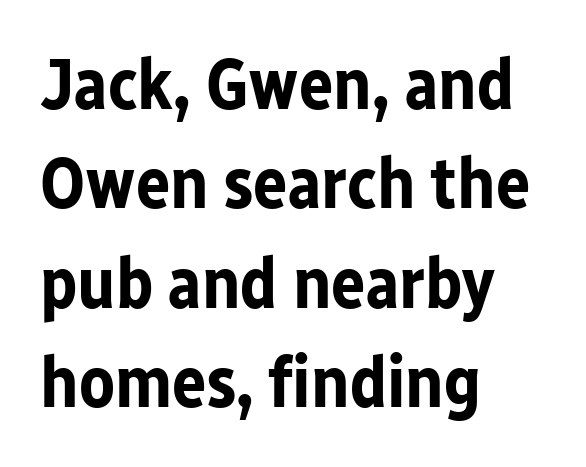
The image shows 72 px bold sans-serif type, upright; set left-aligned, normal line spacing (1.38x), normal letter spacing, not underlined; low stroke contrast and a medium x-height.
